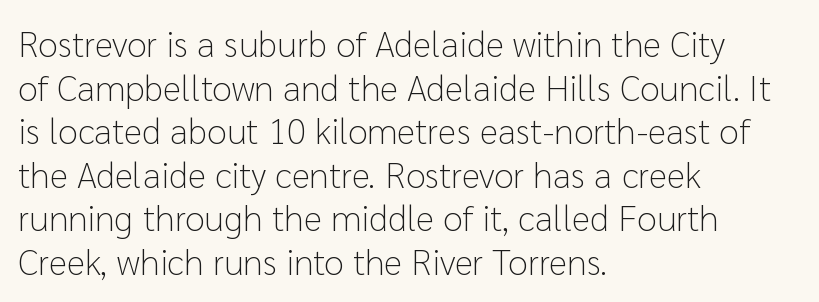
Posture: vertical. Tracking here is standard; glyphs follow each other at the usual distance. Examine the stroke ends and you'll find no serifs. Notice how the passage keeps a crisp vertical edge on the left only. Summary of weight: not heavy and not bold. The area under the type is left untouched.
